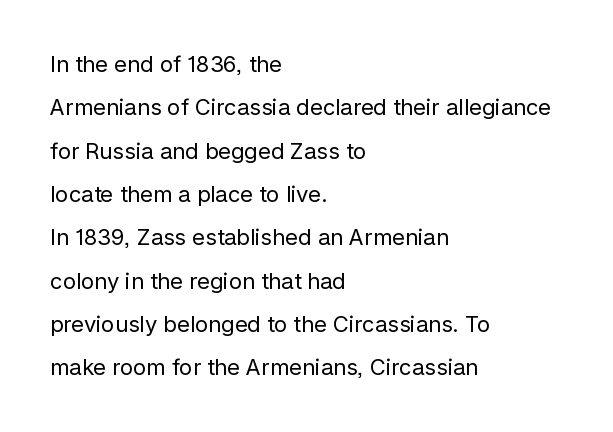
{"italic": "no", "bold": "no", "underline": "no", "align": "left", "line_spacing": "loose", "line_spacing_ratio": 1.97, "letter_spacing": "normal", "letter_spacing_em": 0.0, "glyph_px": 22}
